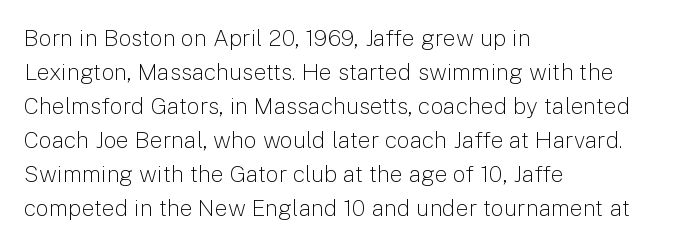
{"italic": "no", "bold": "no", "underline": "no", "align": "left", "line_spacing": "normal", "line_spacing_ratio": 1.48, "letter_spacing": "normal", "letter_spacing_em": 0.0, "glyph_px": 23}
